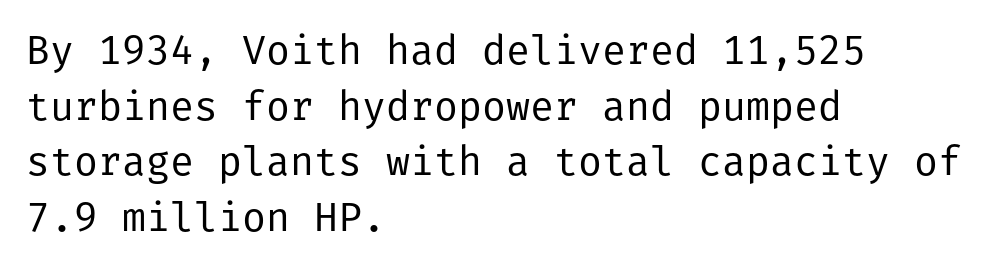
{"serif": "no", "italic": "no", "bold": "no", "weight": "regular", "width": "normal", "stroke_contrast": "low", "x_height": "medium", "underline": "no", "align": "left", "line_spacing": "normal", "line_spacing_ratio": 1.39, "letter_spacing": "normal", "letter_spacing_em": 0.0, "glyph_px": 40}
